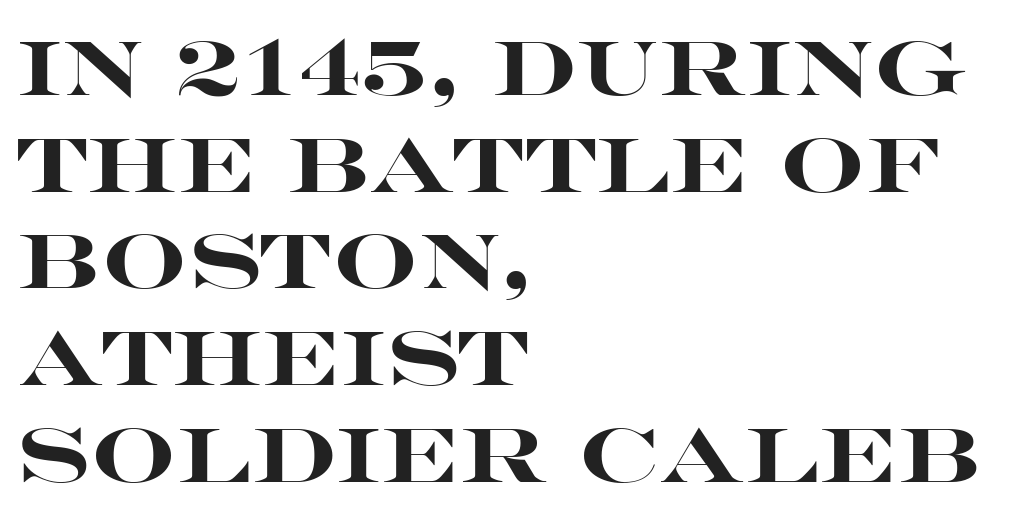
Q: Is the text bold? A: Yes.
Q: Is the text italic (slanted)? A: No, it is upright.
Q: Is the typeface a serif or a sans-serif typeface? A: Serif.
Q: Is the text underlined? A: No.
Q: How is the paragraph aligned? A: Left-aligned.
Q: Is the spacing between letters normal or unusually wide? A: Normal.
Q: Is the spacing between lines tight, normal or loose? A: Normal.
Q: Width (condensed, normal, or wide)? A: Wide.
Q: Stroke contrast? A: High.
Q: x-height? A: Large.
Q: Monospaced? A: No.
